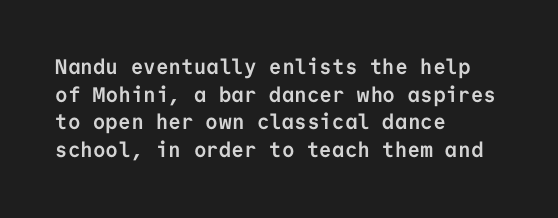
{"italic": "no", "bold": "yes", "underline": "no", "align": "left", "line_spacing": "normal", "line_spacing_ratio": 1.32, "letter_spacing": "normal", "letter_spacing_em": 0.0, "glyph_px": 21}
